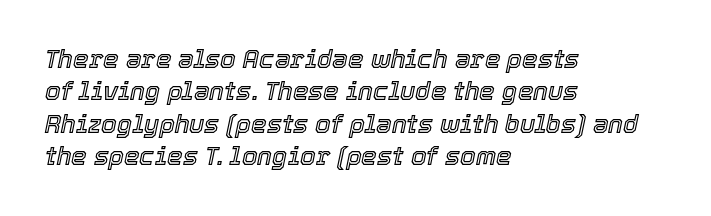
The image shows 25 px text type, italic (leaning right); set left-aligned, normal line spacing (1.3x), normal letter spacing, not underlined.
